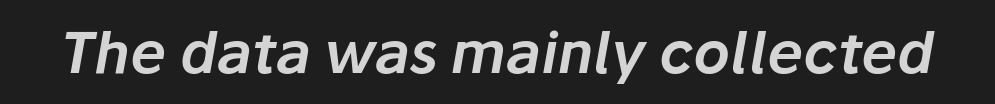
{"italic": "yes", "lean": "right", "slant_degrees": 10, "width": "normal", "stroke_contrast": "low", "x_height": "medium", "monospaced": "no", "underline": "no", "letter_spacing": "normal", "letter_spacing_em": 0.0, "glyph_px": 57}
